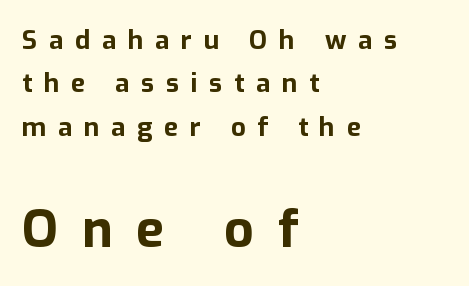
{"serif": "no", "italic": "no", "bold": "yes", "weight": "bold", "width": "normal", "stroke_contrast": "low", "x_height": "medium", "monospaced": "no", "underline": "no", "align": "left", "line_spacing": "normal", "line_spacing_ratio": 1.67, "letter_spacing": "wide", "letter_spacing_em": 0.45, "larger_block": "second", "size_ratio": 2.0, "glyph_px": 52}
